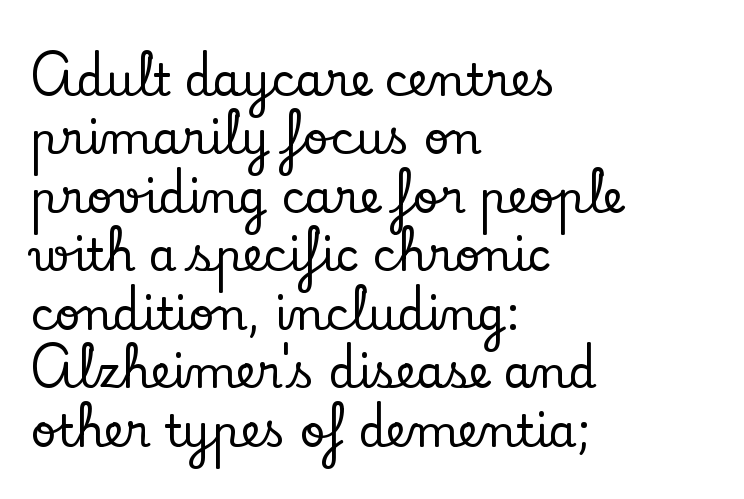
Whoever set this chose a conventional vertical rhythm. Lines of text with bare space underneath. Each line starts at the same left margin while the right side varies. Note the varied advance widths — an 'i' is clearly narrower than an 'm'.
